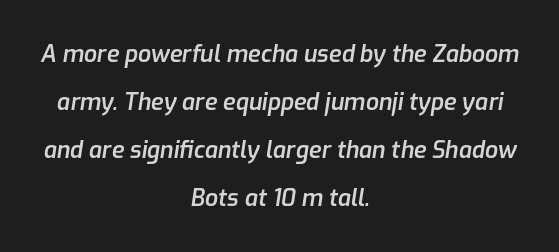
{"italic": "yes", "lean": "right", "slant_degrees": 9, "bold": "semi", "underline": "no", "align": "center", "line_spacing": "loose", "line_spacing_ratio": 2.08, "letter_spacing": "normal", "letter_spacing_em": 0.0, "glyph_px": 23}
